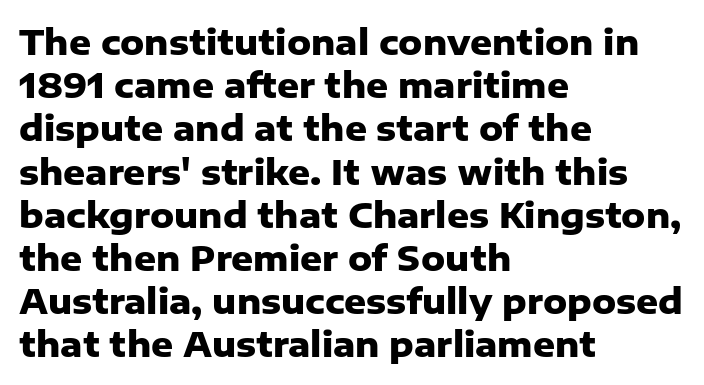
The image shows 34 px heavy sans-serif type, upright; set left-aligned, normal line spacing (1.27x), normal letter spacing, not underlined; low stroke contrast and a medium x-height.
